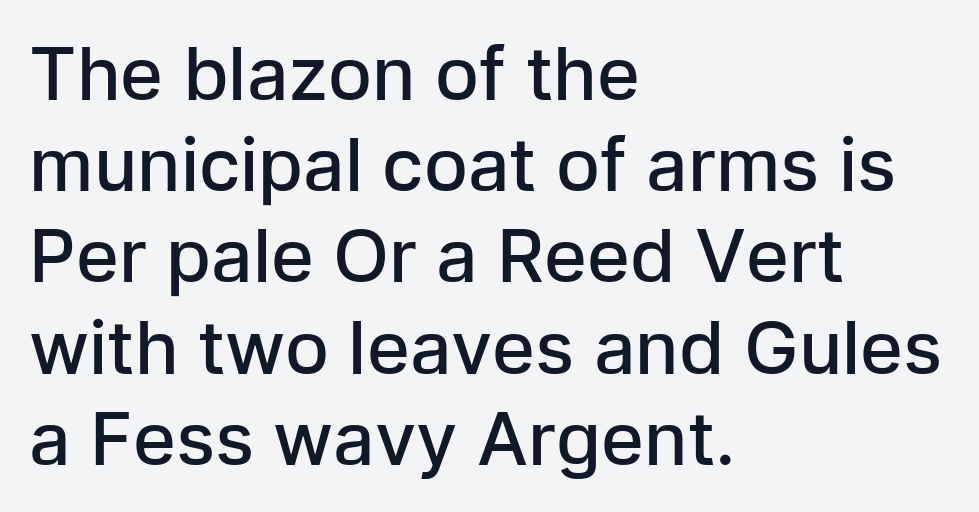
The image shows 73 px semibold sans-serif type, upright; set left-aligned, normal line spacing (1.25x), normal letter spacing, not underlined; low stroke contrast and a medium x-height.
